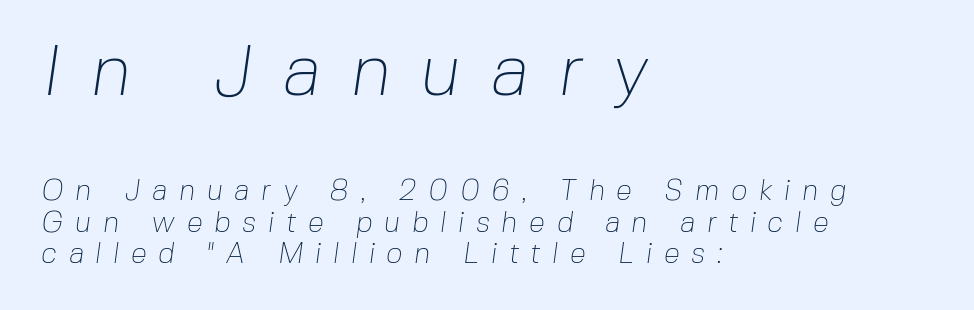
{"serif": "no", "bold": "no", "weight": "thin", "width": "normal", "stroke_contrast": "low", "x_height": "medium", "monospaced": "no", "underline": "no", "align": "left", "line_spacing": "tight", "line_spacing_ratio": 1.09, "letter_spacing": "wide", "letter_spacing_em": 0.4, "larger_block": "first", "size_ratio": 2.52, "glyph_px": 73}
